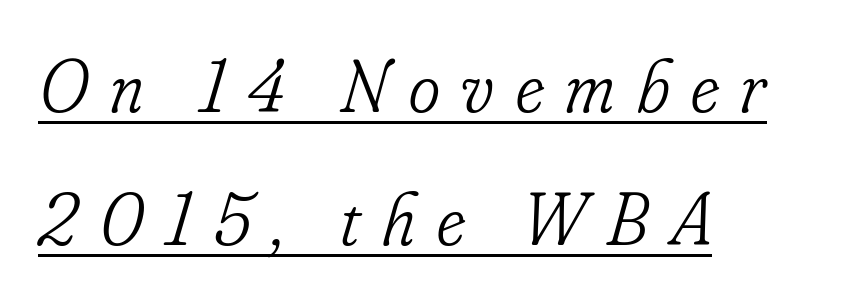
Q: Is the text bold? A: No.
Q: Is the text italic (slanted)? A: Yes, it leans right by about 16 degrees.
Q: Is the typeface a serif or a sans-serif typeface? A: Serif.
Q: Is the text underlined? A: Yes.
Q: How is the paragraph aligned? A: Left-aligned.
Q: Is the spacing between letters normal or unusually wide? A: Unusually wide.
Q: Width (condensed, normal, or wide)? A: Condensed.
Q: Stroke contrast? A: Low.
Q: x-height? A: Small.
Q: Monospaced? A: No.
